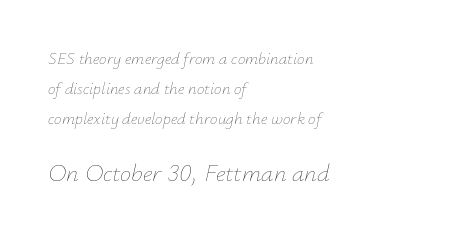
{"italic": "yes", "lean": "right", "slant_degrees": 12, "bold": "no", "underline": "no", "align": "left", "line_spacing_ratio": 1.77, "letter_spacing": "normal", "letter_spacing_em": 0.0, "larger_block": "second", "size_ratio": 1.47, "glyph_px": 25}
